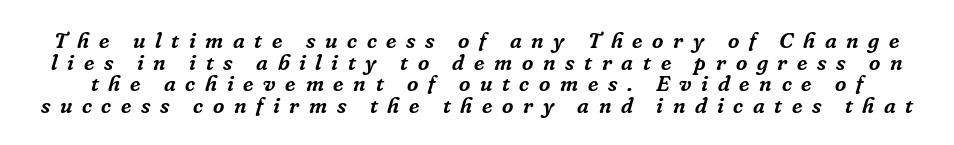
Tracking value appears strongly positive — letters spread wide. Very little white space separates one row of letters from the next. The font's italic variant was chosen for this text. A bare baseline throughout the passage.
